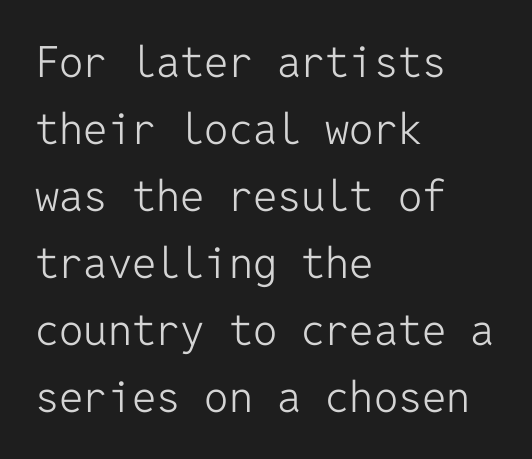
Here the designer chose a console-style face with uniform glyph widths. Does extra space separate the letters? No, they use regular spacing. The letters stand upright; this is a roman face. This rendering features lettering with no underline. Left-aligned paragraph, ragged on the right. No extra ink here — the face is not bold.
